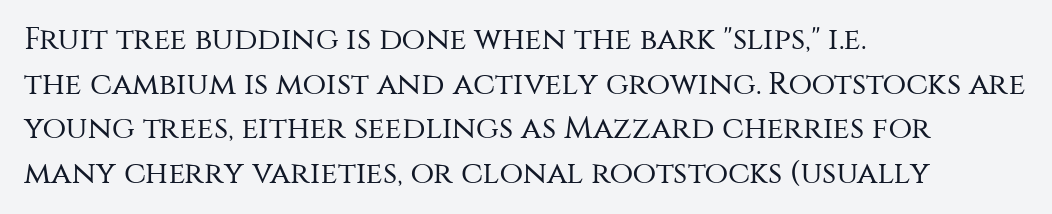
Horizontally, the lines are justified to the leading edge only. This rendering features lettering with no underline. Is this a heavy cut? Hardly; it is regular or lighter. Do the characters align in a grid? No, the font is proportional. This rendering leaves character spacing at its baseline value.
